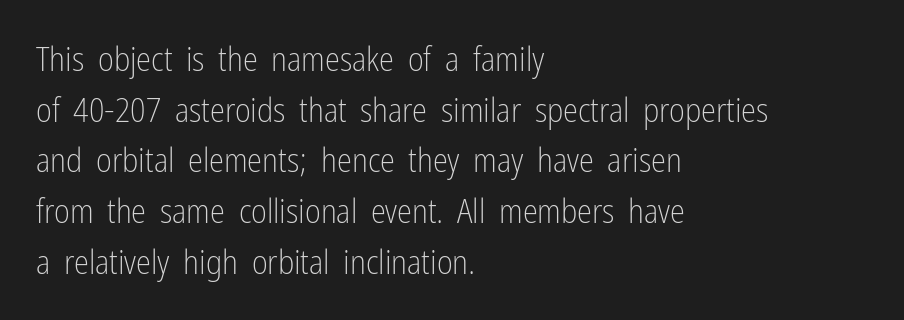
Q: Is the text bold? A: No.
Q: Is the text italic (slanted)? A: No, it is upright.
Q: Is the typeface a serif or a sans-serif typeface? A: Sans-serif.
Q: Is the text underlined? A: No.
Q: How is the paragraph aligned? A: Left-aligned.
Q: Is the spacing between letters normal or unusually wide? A: Normal.
Q: Is the spacing between lines tight, normal or loose? A: Normal.
Q: Width (condensed, normal, or wide)? A: Condensed.
Q: Stroke contrast? A: Low.
Q: x-height? A: Medium.
Q: Monospaced? A: No.
